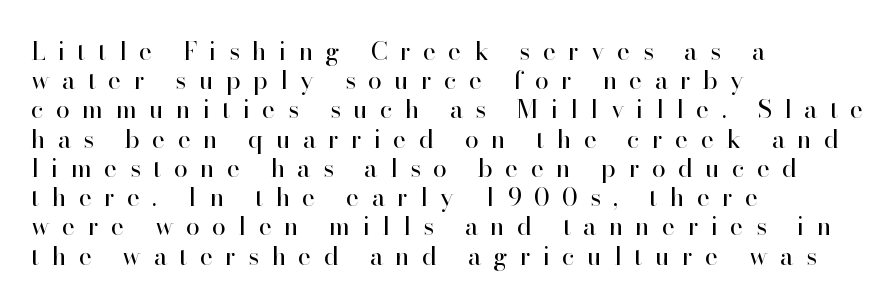
The image shows 25 px text type, upright; set left-aligned, line spacing 1.17x, unusually wide letter spacing (+0.49 em), not underlined.
